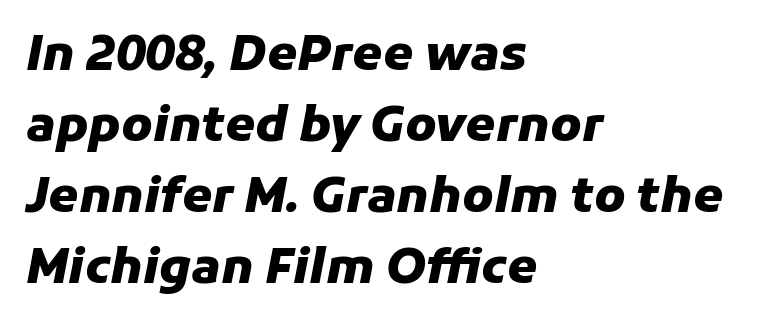
Line starts are locked; line ends wander. Character widths vary here, with narrow letters taking less room than wide ones. Style check: oblique. This rendering leaves character spacing at its baseline value. This sample keeps an unexceptional amount of space between lines. Descender tails drop into unmarked territory.
